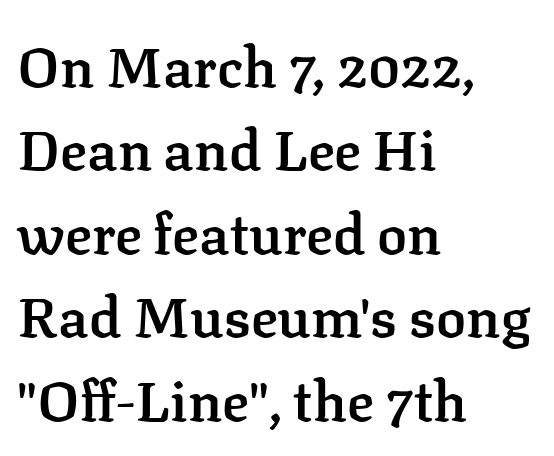
A typesetter would call this zero additional tracking. All the whitespace from short lines collects on the right. Letterform terminals end in serifs throughout the passage. Character widths vary here, with narrow letters taking less room than wide ones. Unlike italic type, these characters show no tilt at all. Weight check: semibold — heavier than regular, not quite bold.
